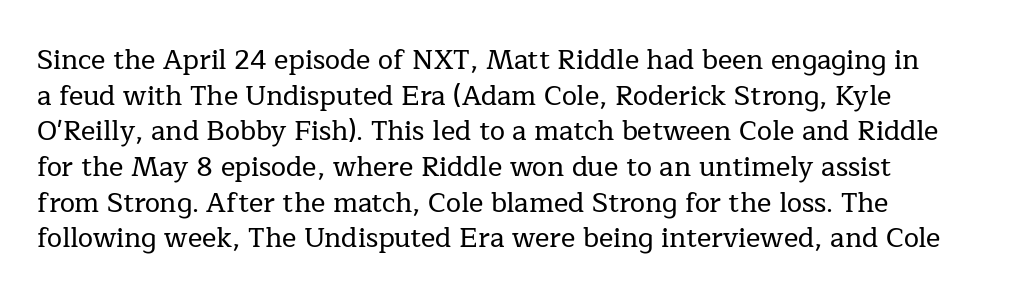
Line spacing here is normal. In terms of posture, this sample is upright. A bare baseline throughout the passage. Does the copy run flush right? No — it runs flush left. You could call the tracking neutral — neither tight nor loose.
